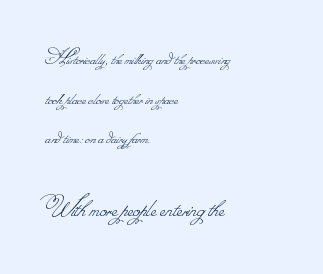
{"bold": "no", "weight": "thin", "width": "normal", "stroke_contrast": "low", "monospaced": "no", "underline": "no", "align": "left", "line_spacing_ratio": 1.89, "letter_spacing": "normal", "letter_spacing_em": 0.0, "larger_block": "second", "size_ratio": 1.48, "glyph_px": 31}
